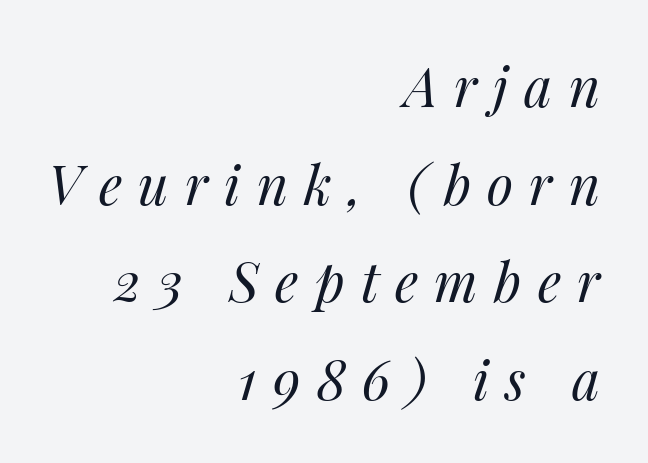
A typesetter would call this proportional, since set widths differ per character. Caption: multi-line text, flush right, ragged left. The specimen reads as italic at a glance. Is the type heavy? It reads as light-to-regular instead. The words here are not underlined.
